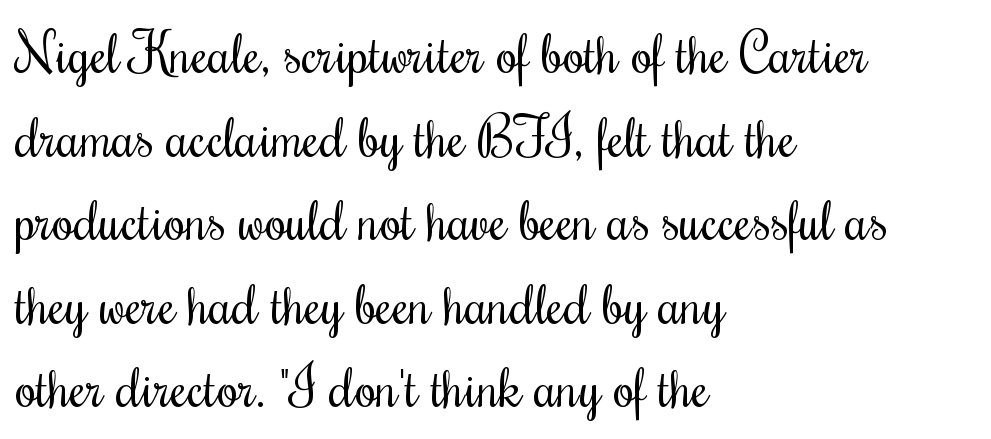
This sample uses plain, unmodified letter spacing. Horizontal bands of white between lines are of average thickness. The specimen omits any rule beneath the text block's lines. Weight: in the light-to-regular range.
